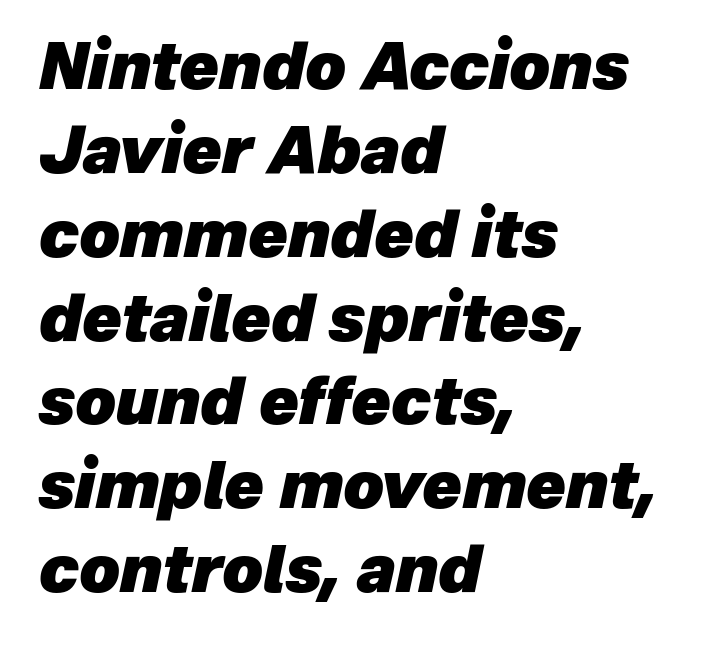
{"italic": "yes", "lean": "right", "slant_degrees": 12, "bold": "yes", "weight": "heavy", "width": "normal", "stroke_contrast": "low", "x_height": "medium", "monospaced": "no", "underline": "no", "align": "left", "line_spacing": "normal", "line_spacing_ratio": 1.31, "letter_spacing": "normal", "letter_spacing_em": 0.0, "glyph_px": 64}
